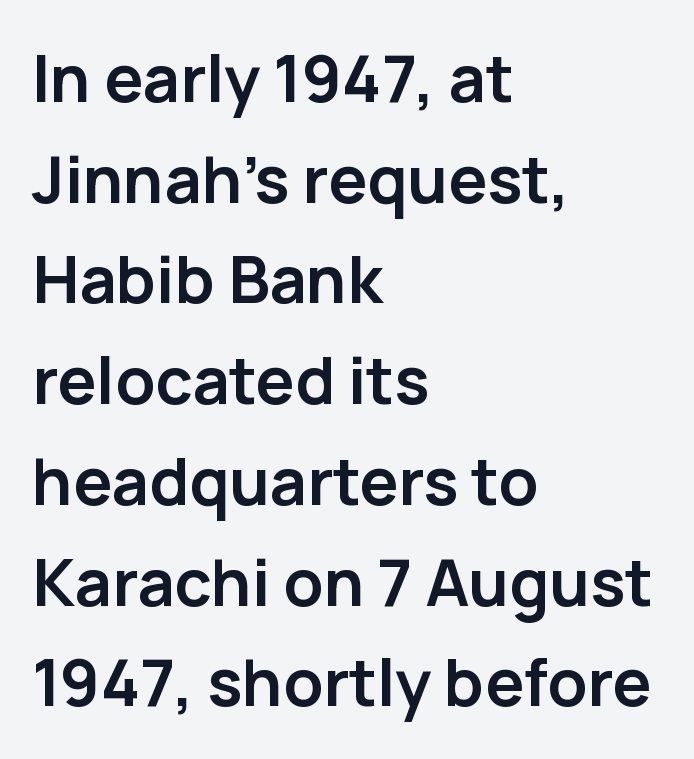
{"serif": "no", "italic": "no", "bold": "yes", "weight": "semibold", "width": "normal", "stroke_contrast": "low", "x_height": "medium", "monospaced": "no", "underline": "no", "align": "left", "line_spacing": "normal", "line_spacing_ratio": 1.55, "letter_spacing": "normal", "letter_spacing_em": 0.0, "glyph_px": 65}
